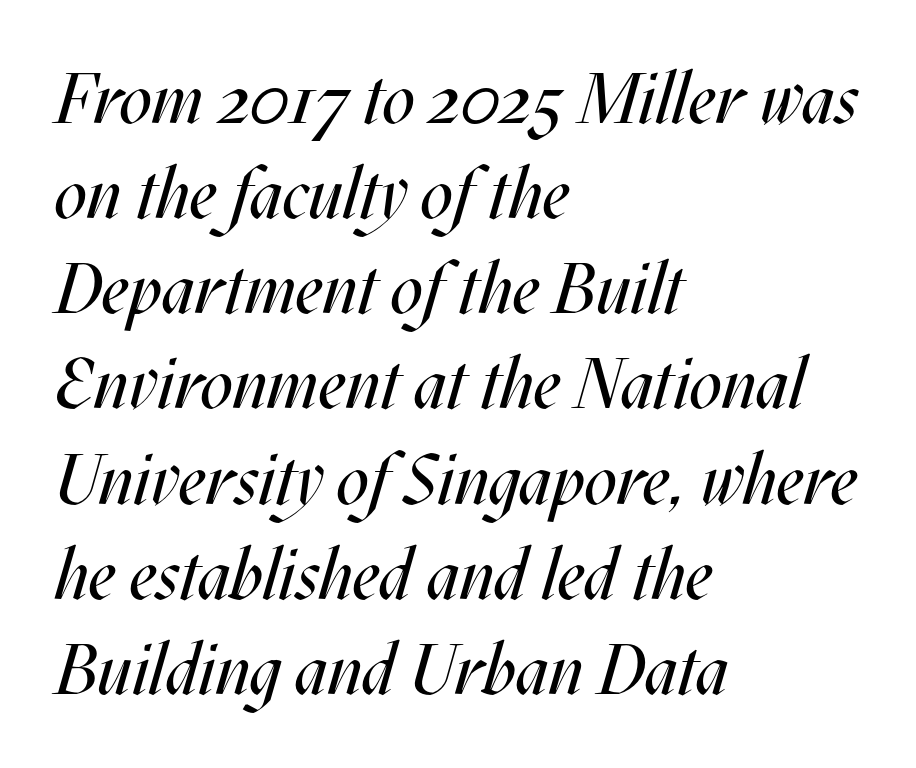
The image shows 71 px regular-weight, condensed type, italic (leaning right); set left-aligned, normal line spacing (1.34x), normal letter spacing, not underlined; medium stroke contrast and a large x-height.
